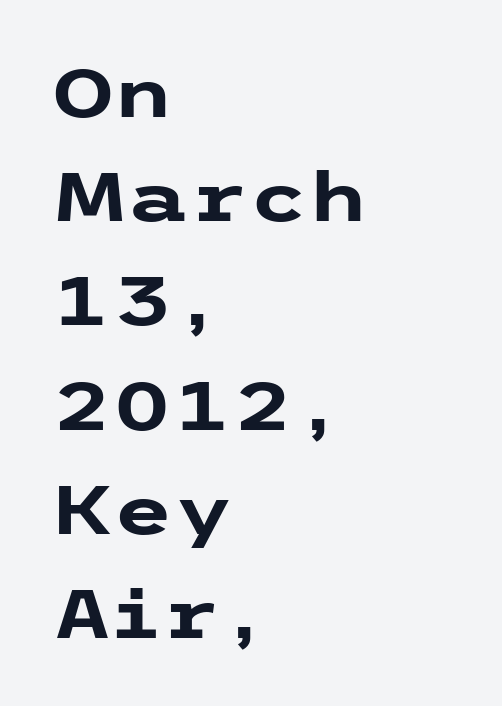
The image shows 69 px heavy, wide sans-serif type, upright; set left-aligned, normal line spacing (1.51x), normal letter spacing, not underlined; low stroke contrast and a medium x-height.
